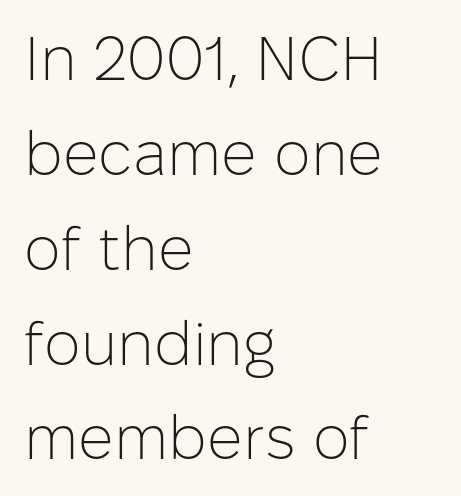
Regarding serifs, this sample does without them. The vertical gap from one line to the next is medium. The specimen reads as upright at a glance. Beneath every word, the page is bare.
